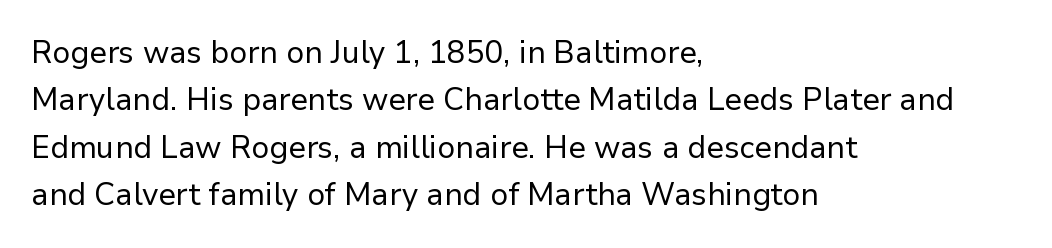
{"serif": "no", "italic": "no", "bold": "no", "weight": "regular", "width": "normal", "stroke_contrast": "low", "x_height": "medium", "monospaced": "no", "underline": "no", "align": "left", "line_spacing": "normal", "line_spacing_ratio": 1.53, "letter_spacing": "normal", "letter_spacing_em": 0.0, "glyph_px": 31}
